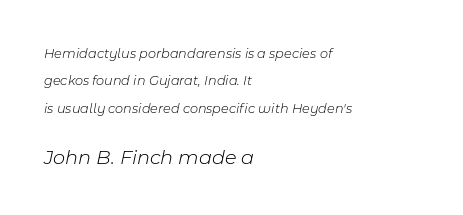
The setting favours the left margin, as ordinary paragraphs usually do. Descender tails drop into unmarked territory. Leading is clearly above the norm, producing a sparse column. Tall strokes in this sample are angled rather than plumb. Letters have the restrained weight of plain body copy at most. Glyph-to-glyph distance matches everyday printed text.
